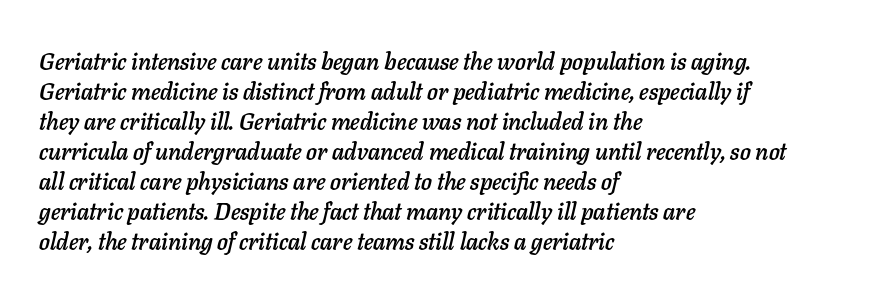
{"italic": "yes", "lean": "right", "slant_degrees": 11, "underline": "no", "align": "left", "line_spacing": "normal", "line_spacing_ratio": 1.25, "letter_spacing": "normal", "letter_spacing_em": 0.0, "glyph_px": 24}
